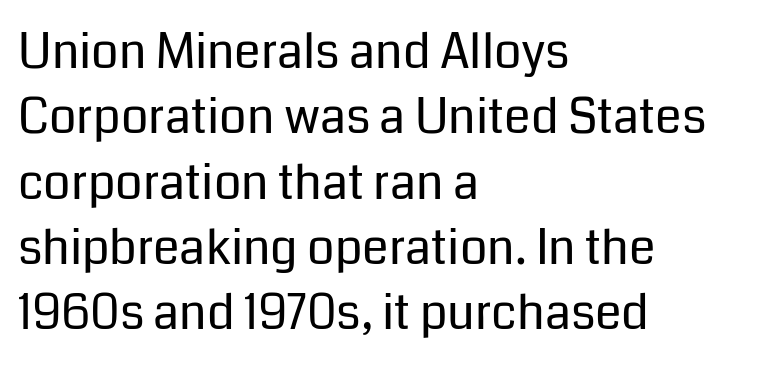
The rows are spaced the way most documents space them. The words here are not underlined. Does the type have serifs? No, each stem ends abruptly. The letters advance in unequal steps, a hallmark of proportional type. No extra ink here — the face is not bold.
